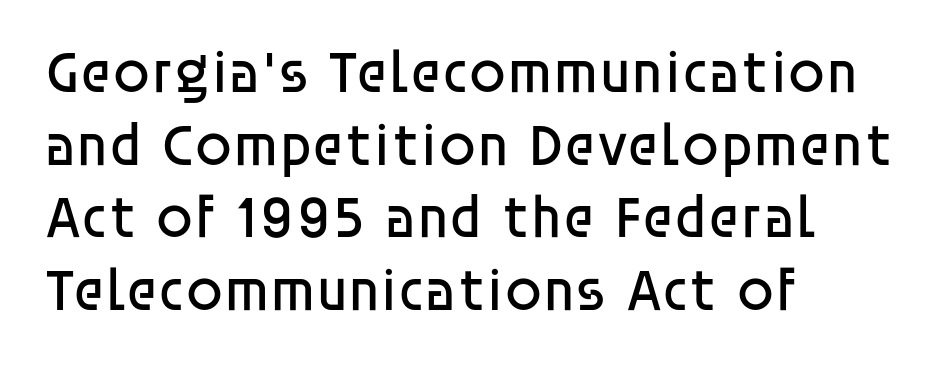
{"serif": "no", "italic": "no", "bold": "no", "weight": "regular", "width": "normal", "stroke_contrast": "low", "x_height": "large", "monospaced": "no", "underline": "no", "align": "left", "line_spacing_ratio": 1.21, "letter_spacing": "normal", "letter_spacing_em": 0.0, "glyph_px": 60}
